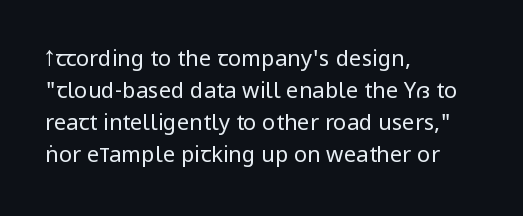
Q: Is the text bold? A: No.
Q: Is the text italic (slanted)? A: No, it is upright.
Q: Is the text underlined? A: No.
Q: How is the paragraph aligned? A: Left-aligned.
Q: Is the spacing between letters normal or unusually wide? A: Normal.
Q: Is the spacing between lines tight, normal or loose? A: Normal.
